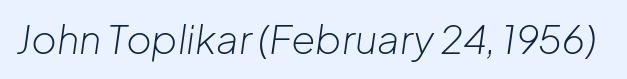
Q: Is the text bold? A: No.
Q: Is the text italic (slanted)? A: Yes, it leans right by about 8 degrees.
Q: Is the text underlined? A: No.
Q: Is the spacing between letters normal or unusually wide? A: Normal.
Q: Width (condensed, normal, or wide)? A: Normal.
Q: Stroke contrast? A: Low.
Q: x-height? A: Medium.
Q: Monospaced? A: No.
